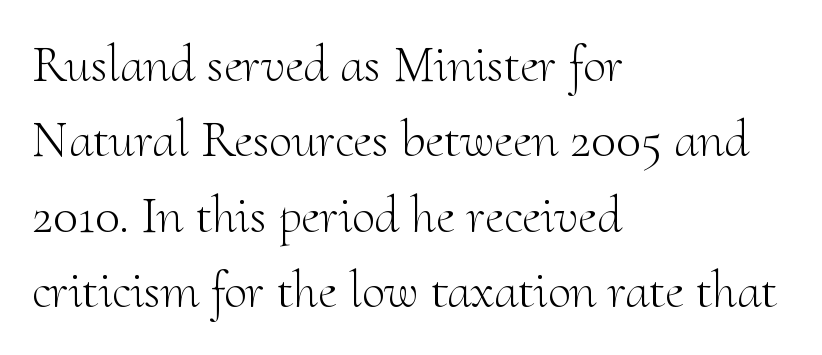
{"serif": "yes", "italic": "no", "bold": "no", "weight": "light", "width": "normal", "stroke_contrast": "medium", "x_height": "small", "monospaced": "no", "underline": "no", "align": "left", "line_spacing": "normal", "line_spacing_ratio": 1.45, "letter_spacing": "normal", "letter_spacing_em": 0.0, "glyph_px": 52}
